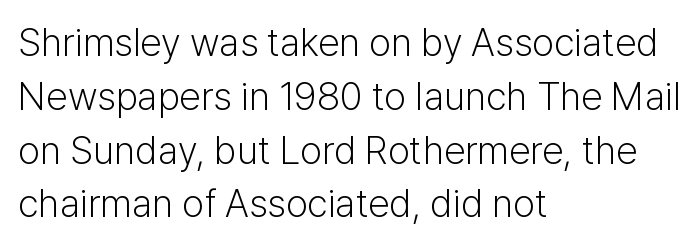
The image shows 39 px light sans-serif type, upright; set left-aligned, normal line spacing (1.38x), normal letter spacing, not underlined; low stroke contrast and a medium x-height.
